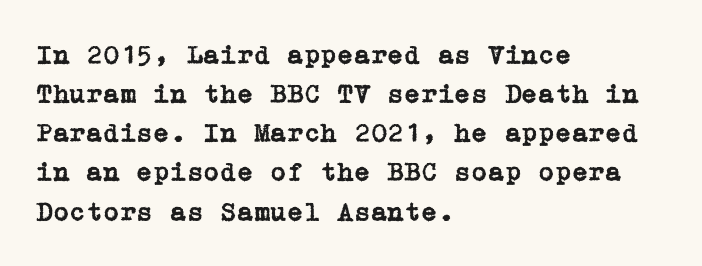
Evenly set lines give the paragraph a standard silhouette. What stands out about the letter spacing? Nothing — it is the standard amount. Glance below the letters and you will spot only blank space. The compositor pushed each line to the left boundary. The axis of the letterforms is exactly vertical.
